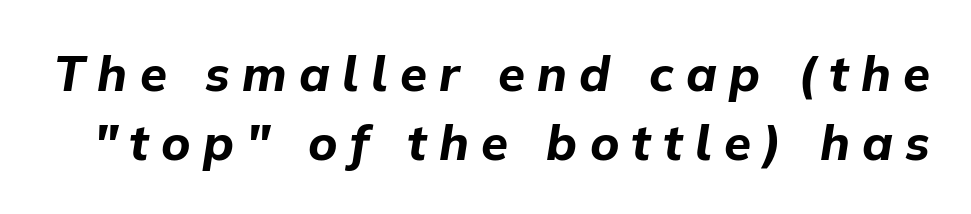
Q: Is the text bold? A: Yes.
Q: Is the text italic (slanted)? A: Yes, it leans right by about 9 degrees.
Q: Is the text underlined? A: No.
Q: Is the spacing between letters normal or unusually wide? A: Unusually wide.
Q: Is the spacing between lines tight, normal or loose? A: Normal.
Q: Width (condensed, normal, or wide)? A: Normal.
Q: Stroke contrast? A: Low.
Q: x-height? A: Medium.
Q: Monospaced? A: No.
